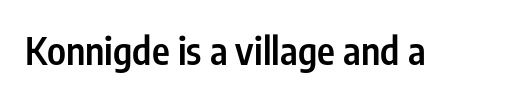
The image shows 38 px semibold, condensed sans-serif type, upright; set normal letter spacing, not underlined; low stroke contrast and a medium x-height.
